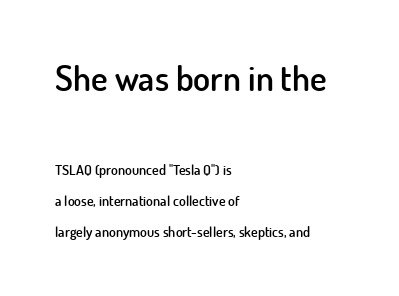
{"serif": "no", "italic": "no", "bold": "semi", "weight": "semibold", "width": "normal", "stroke_contrast": "low", "x_height": "small", "monospaced": "no", "underline": "no", "align": "left", "line_spacing": "loose", "line_spacing_ratio": 2.2, "letter_spacing": "normal", "letter_spacing_em": 0.0, "larger_block": "first", "size_ratio": 2.5, "glyph_px": 35}
